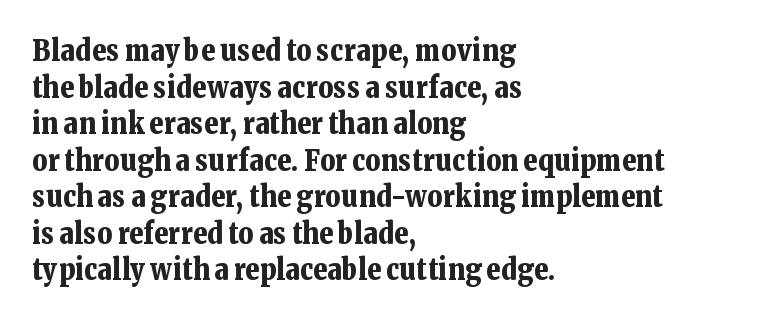
In terms of letterform style, serifs are clearly present. The rendering uses natural spacing where letterforms have individual widths. The space beneath each line is pristine and unruled. The type is set solid horizontally, with unmodified tracking. Emphasis by weight is at full strength: bold.
